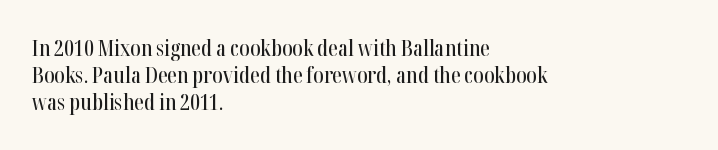
{"italic": "no", "underline": "no", "align": "left", "line_spacing_ratio": 1.23, "letter_spacing": "normal", "letter_spacing_em": 0.0, "glyph_px": 22}
